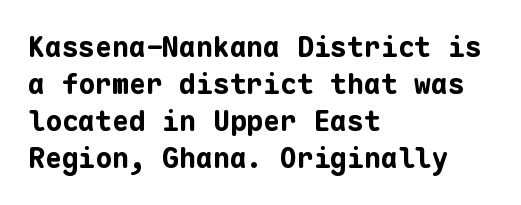
Q: Is the text bold? A: Yes.
Q: Is the text italic (slanted)? A: No, it is upright.
Q: Is the typeface a serif or a sans-serif typeface? A: Sans-serif.
Q: Is the text underlined? A: No.
Q: How is the paragraph aligned? A: Left-aligned.
Q: Is the spacing between letters normal or unusually wide? A: Normal.
Q: Is the spacing between lines tight, normal or loose? A: Normal.
Q: Width (condensed, normal, or wide)? A: Normal.
Q: Stroke contrast? A: Low.
Q: x-height? A: Medium.
Q: Monospaced? A: Yes.
